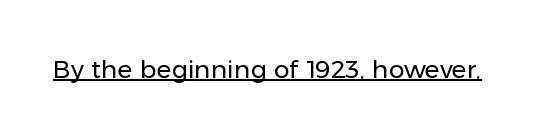
{"italic": "no", "bold": "no", "underline": "yes", "letter_spacing": "normal", "letter_spacing_em": 0.0, "glyph_px": 25}
